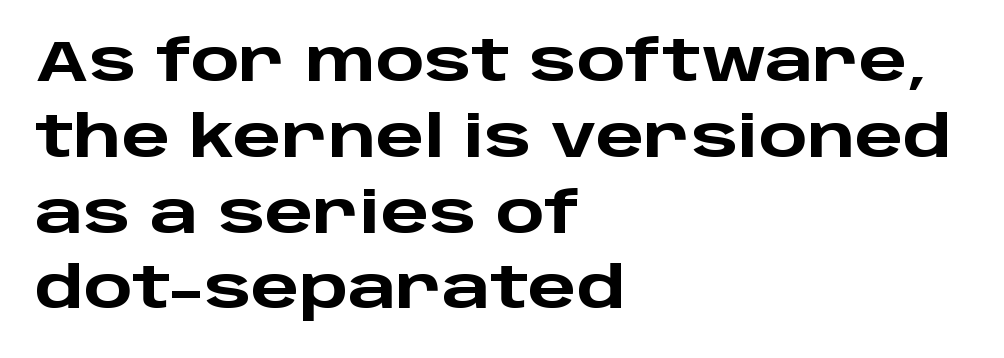
The image shows 57 px heavy, wide sans-serif type, upright; set left-aligned, normal line spacing (1.33x), normal letter spacing, not underlined; low stroke contrast and a large x-height.
